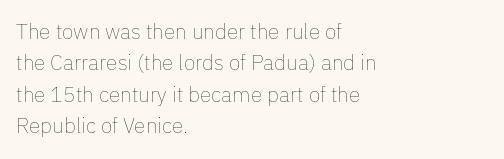
The image shows 21 px text type, upright; set left-aligned, normal line spacing (1.49x), normal letter spacing, not underlined.
